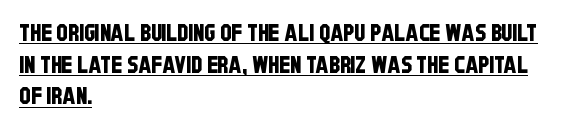
Q: Is the text underlined? A: Yes.
Q: How is the paragraph aligned? A: Left-aligned.
Q: Is the spacing between letters normal or unusually wide? A: Normal.
Q: Is the spacing between lines tight, normal or loose? A: Normal.
